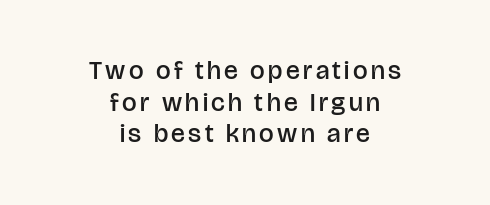
The image shows 26 px text type, upright; set centered, line spacing 1.22x, not underlined.
